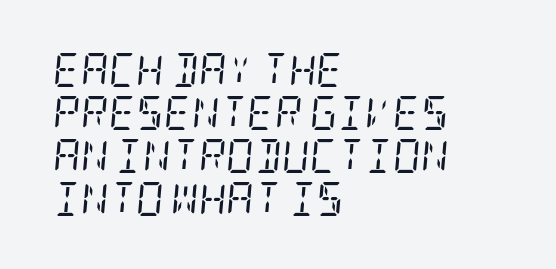
The strokes carry an ordinary text weight at most. Notice how descenders clear the ascenders below comfortably — that's standard leading. The text carries the slant typical of an italic or oblique font. Yep, those are serifs on the letters. Has an underline been added? It has not. Line beginnings align vertically; line endings do not.
